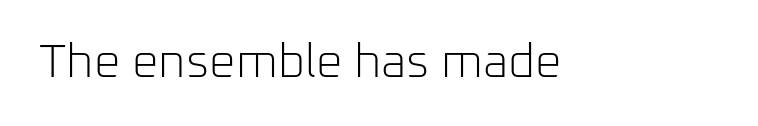
The image shows 47 px light sans-serif type, upright; set normal letter spacing, not underlined; low stroke contrast and a medium x-height.
